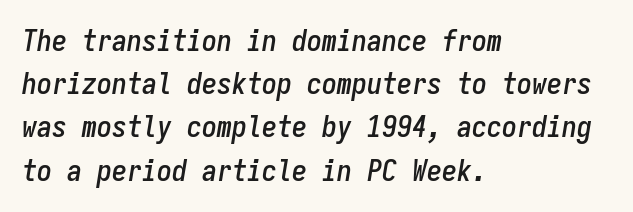
The image shows 30 px condensed type, italic (leaning right), monospaced; set left-aligned, normal line spacing (1.44x), normal letter spacing, not underlined; low stroke contrast and a medium x-height.
